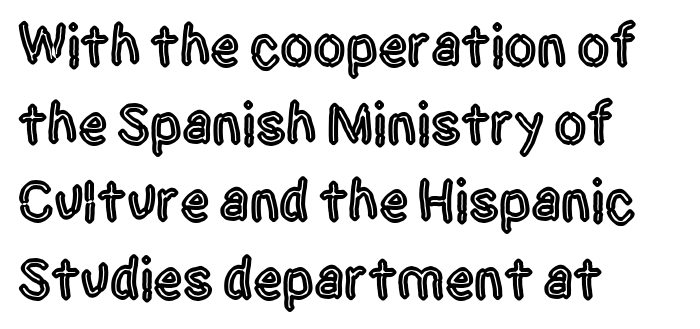
The face used here is proportionally spaced, like ordinary book or web type. Here the glyphs are tracked normally, forming tight word shapes. The foot of each line stays bare and open. Evenly set lines give the paragraph a standard silhouette. Stroke terminals: plain, sans-serif.
